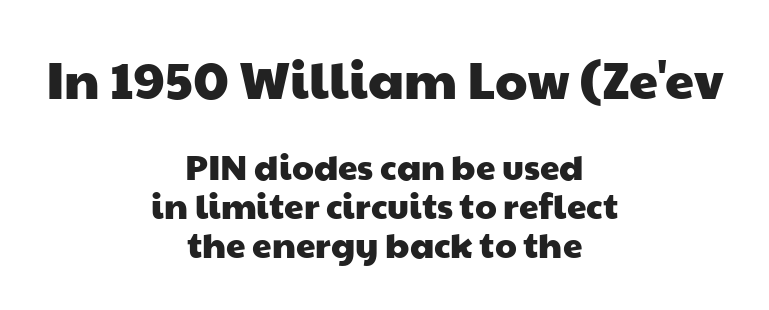
Q: Is the typeface a serif or a sans-serif typeface? A: Sans-serif.
Q: Is the text underlined? A: No.
Q: How is the paragraph aligned? A: Centered.
Q: Is the spacing between letters normal or unusually wide? A: Normal.
Q: Is the spacing between lines tight, normal or loose? A: Tight.
Q: Which block of text is set in a larger size, the first (top) or the second (bottom)? A: The first (top) one.
Q: Width (condensed, normal, or wide)? A: Wide.
Q: Stroke contrast? A: Low.
Q: x-height? A: Medium.
Q: Monospaced? A: No.
